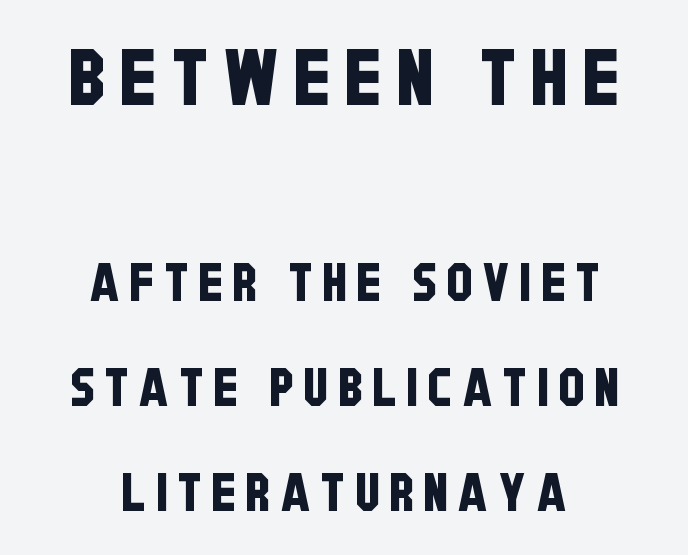
{"serif": "no", "width": "condensed", "stroke_contrast": "low", "x_height": "large", "monospaced": "no", "underline": "no", "align": "center", "line_spacing": "loose", "line_spacing_ratio": 2.02, "larger_block": "first", "size_ratio": 1.5, "glyph_px": 78}
